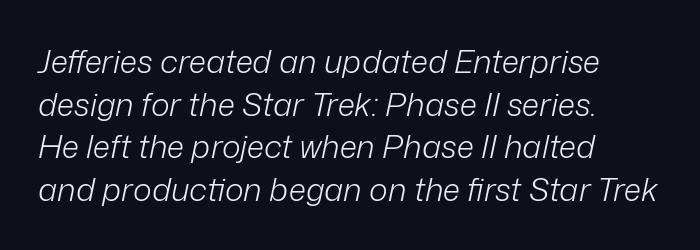
{"italic": "yes", "lean": "right", "slant_degrees": 12, "bold": "no", "weight": "light", "width": "normal", "stroke_contrast": "low", "x_height": "medium", "monospaced": "no", "underline": "no", "align": "left", "line_spacing": "normal", "line_spacing_ratio": 1.33, "letter_spacing": "normal", "letter_spacing_em": 0.0, "glyph_px": 32}
